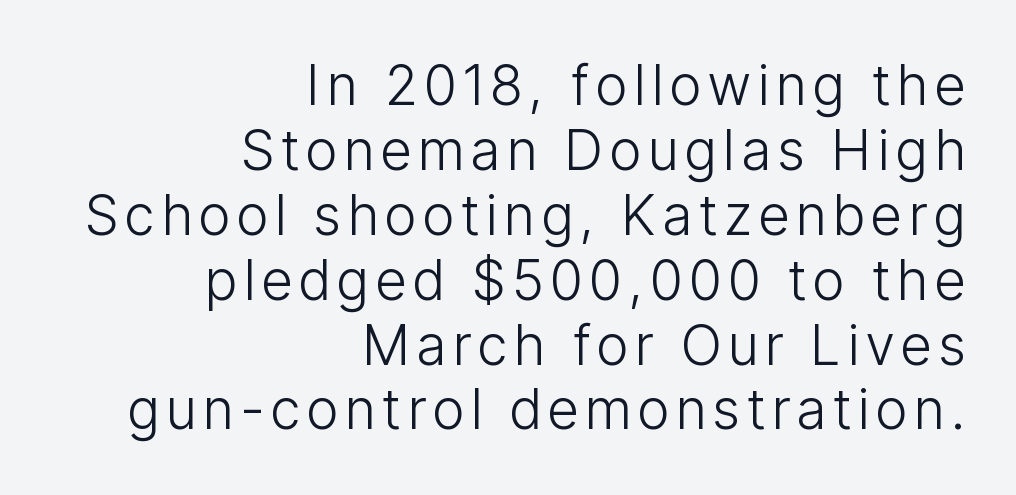
The image shows 55 px light, condensed sans-serif type, upright; set right-aligned, line spacing 1.18x, not underlined; low stroke contrast and a medium x-height.
